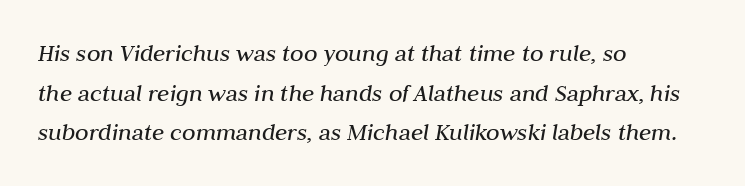
The image shows 25 px text type, italic (leaning right); set left-aligned, normal line spacing (1.59x), normal letter spacing, not underlined.
